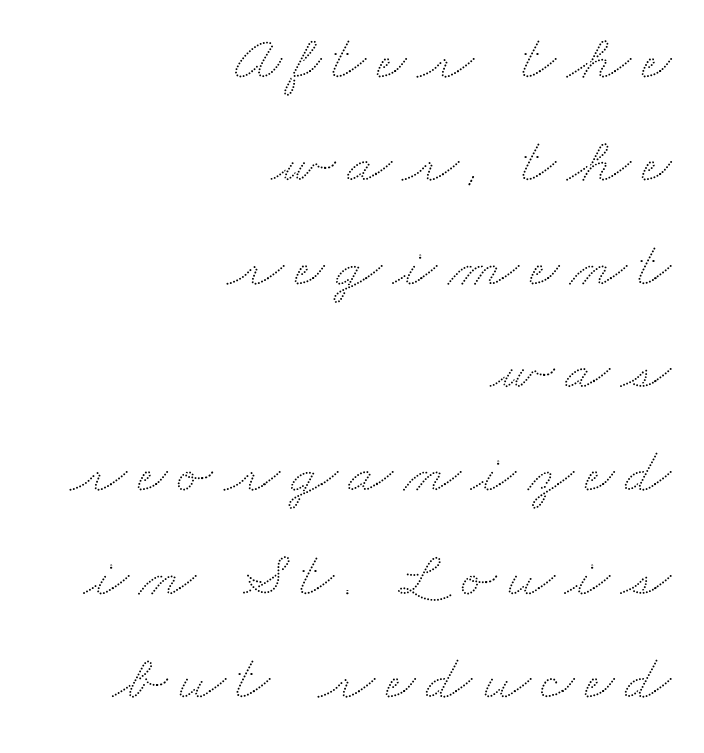
Q: Is the text underlined? A: No.
Q: How is the paragraph aligned? A: Right-aligned.
Q: Is the spacing between lines tight, normal or loose? A: Normal.
Q: Width (condensed, normal, or wide)? A: Wide.
Q: Stroke contrast? A: Low.
Q: x-height? A: Small.
Q: Monospaced? A: No.
